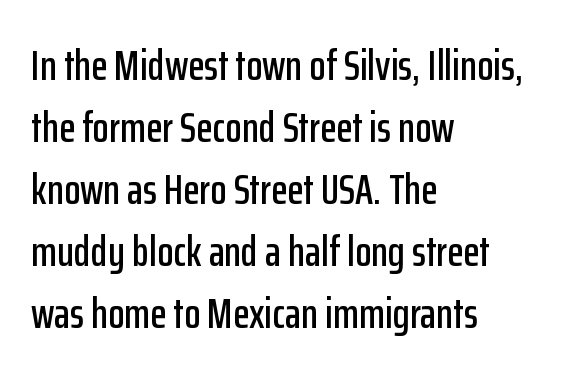
Each row of text sits above clean, open space. You could not count columns in this text — the font is proportionally spaced. Where is the straight margin? On the left. The letters stand straight up with perfectly vertical stems. This sample uses a sans-serif face. Here the glyphs are tracked normally, forming tight word shapes.
